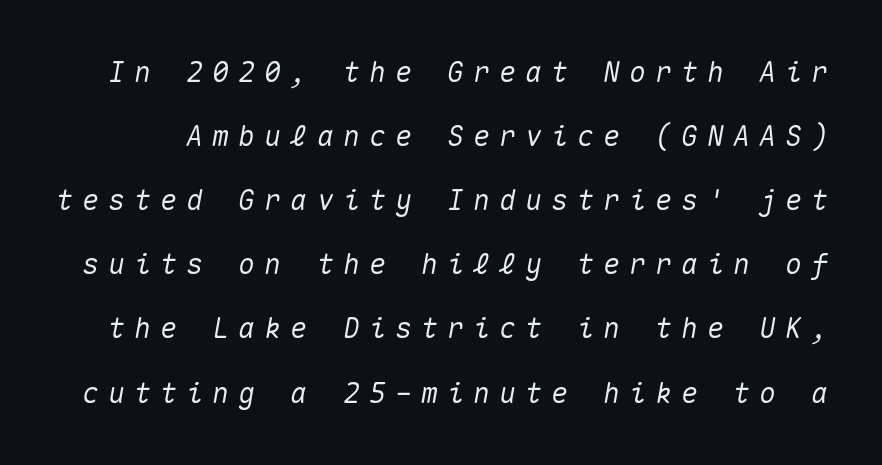
{"italic": "yes", "lean": "right", "slant_degrees": 10, "width": "normal", "stroke_contrast": "medium", "x_height": "medium", "monospaced": "yes", "underline": "no", "line_spacing": "loose", "line_spacing_ratio": 2.29, "letter_spacing": "wide", "letter_spacing_em": 0.33, "glyph_px": 28}
